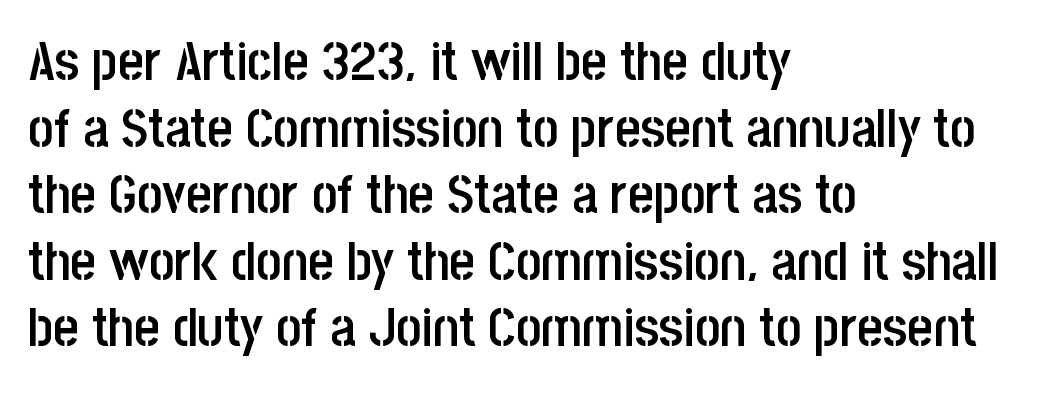
The image shows 55 px semibold, condensed sans-serif type, upright; set left-aligned, line spacing 1.21x, normal letter spacing, not underlined; low stroke contrast and a large x-height.
